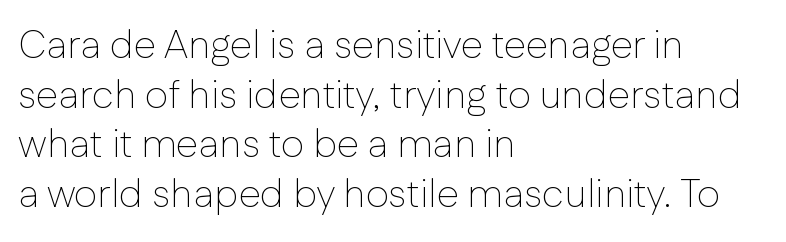
If you drew a line through each stem, it would be perfectly vertical. These lines are rendered in a variable-pitch font. No heavy texture on the line: the type isn't bold. Visually the block forms a straight wall on the left and a jagged coastline on the right. This rendering features lettering with no underline.
